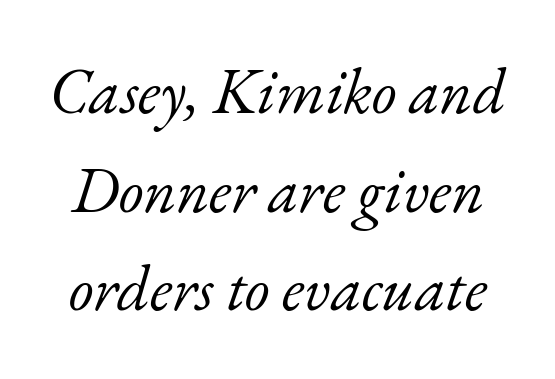
Q: Is the text bold? A: No.
Q: Is the text italic (slanted)? A: Yes, it leans right by about 17 degrees.
Q: Is the typeface a serif or a sans-serif typeface? A: Serif.
Q: Is the text underlined? A: No.
Q: Is the spacing between letters normal or unusually wide? A: Normal.
Q: Is the spacing between lines tight, normal or loose? A: Normal.
Q: Width (condensed, normal, or wide)? A: Normal.
Q: Stroke contrast? A: Low.
Q: x-height? A: Small.
Q: Monospaced? A: No.
